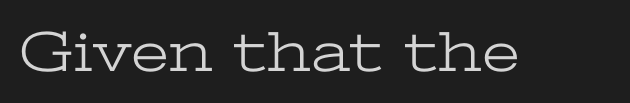
The image shows 58 px light, wide serif type, upright; set normal letter spacing, not underlined; low stroke contrast and a medium x-height.
